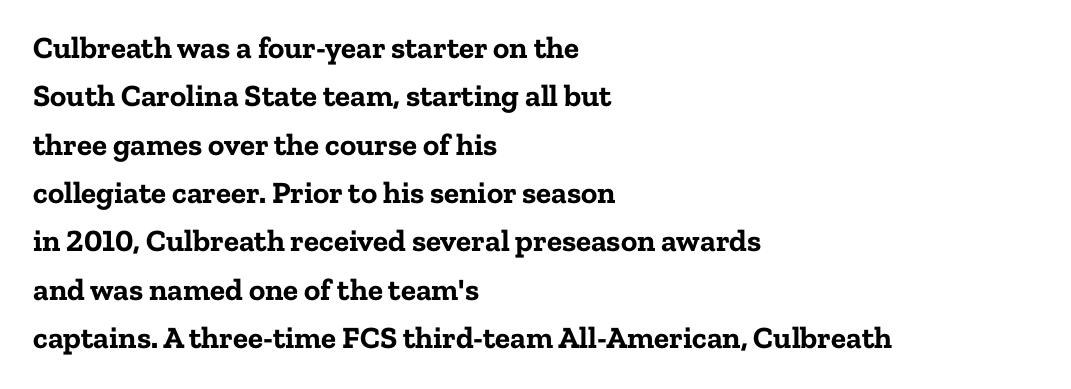
{"serif": "yes", "italic": "no", "bold": "yes", "weight": "bold", "width": "normal", "stroke_contrast": "low", "x_height": "medium", "monospaced": "no", "underline": "no", "align": "left", "line_spacing": "normal", "line_spacing_ratio": 1.56, "letter_spacing": "normal", "letter_spacing_em": 0.0, "glyph_px": 31}
